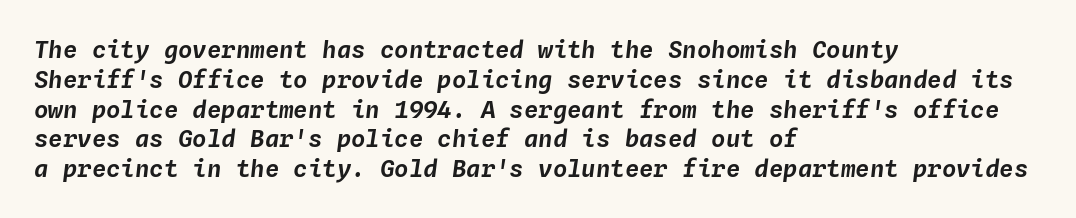
The image shows 24 px text type, italic (leaning right); set left-aligned, line spacing 1.24x, normal letter spacing, not underlined.
